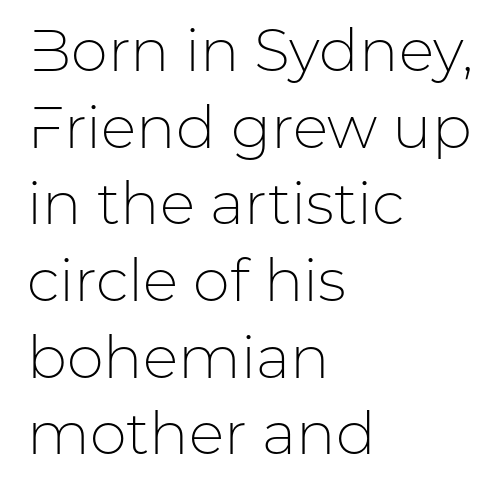
The image shows 59 px light sans-serif type, upright; set left-aligned, normal line spacing (1.3x), normal letter spacing, not underlined; low stroke contrast and a medium x-height.
